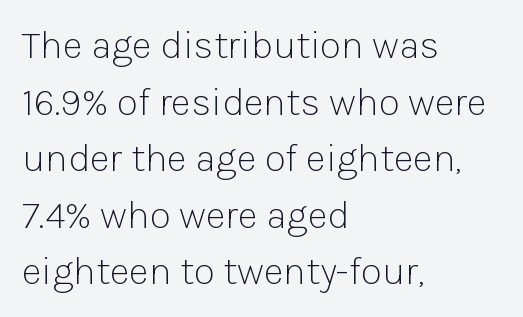
Q: Is the text bold? A: No.
Q: Is the text italic (slanted)? A: No, it is upright.
Q: Is the typeface a serif or a sans-serif typeface? A: Sans-serif.
Q: Is the text underlined? A: No.
Q: How is the paragraph aligned? A: Left-aligned.
Q: Is the spacing between letters normal or unusually wide? A: Normal.
Q: Is the spacing between lines tight, normal or loose? A: Normal.
Q: Width (condensed, normal, or wide)? A: Normal.
Q: Stroke contrast? A: Low.
Q: x-height? A: Medium.
Q: Monospaced? A: No.
